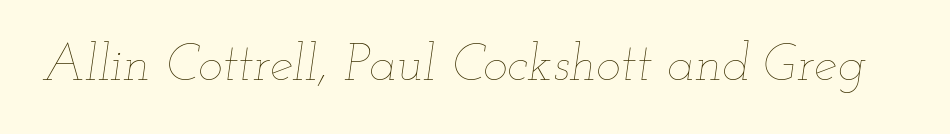
{"italic": "yes", "lean": "right", "slant_degrees": 12, "bold": "no", "weight": "thin", "width": "wide", "stroke_contrast": "low", "x_height": "small", "monospaced": "no", "underline": "no", "letter_spacing": "normal", "letter_spacing_em": 0.0, "glyph_px": 52}
